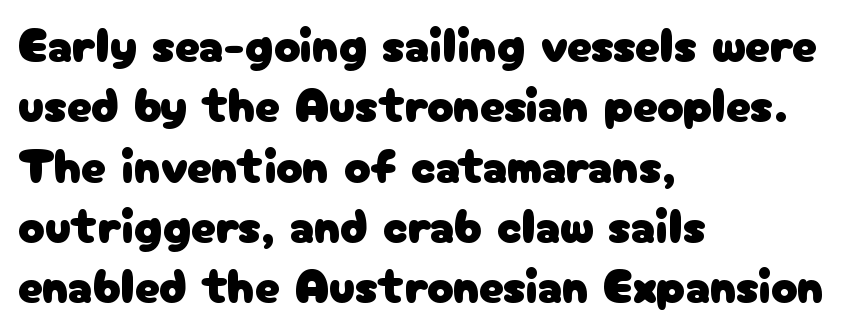
The image shows 49 px sans-serif type, upright; set left-aligned, line spacing 1.23x, normal letter spacing, not underlined; low stroke contrast and a medium x-height.
